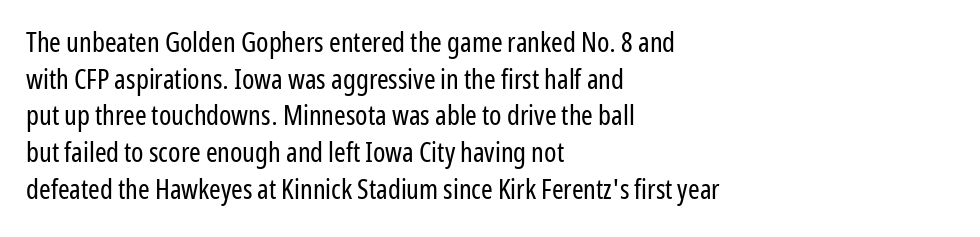
All the whitespace from short lines collects on the right. You can tell from the bare stems that sans-serif type was used. Do the characters align in a grid? No, the font is proportional. Nothing heavy about these letters — not bold at all. Descenders hang freely into open space. In terms of leading, this rendering sits right in the middle.
